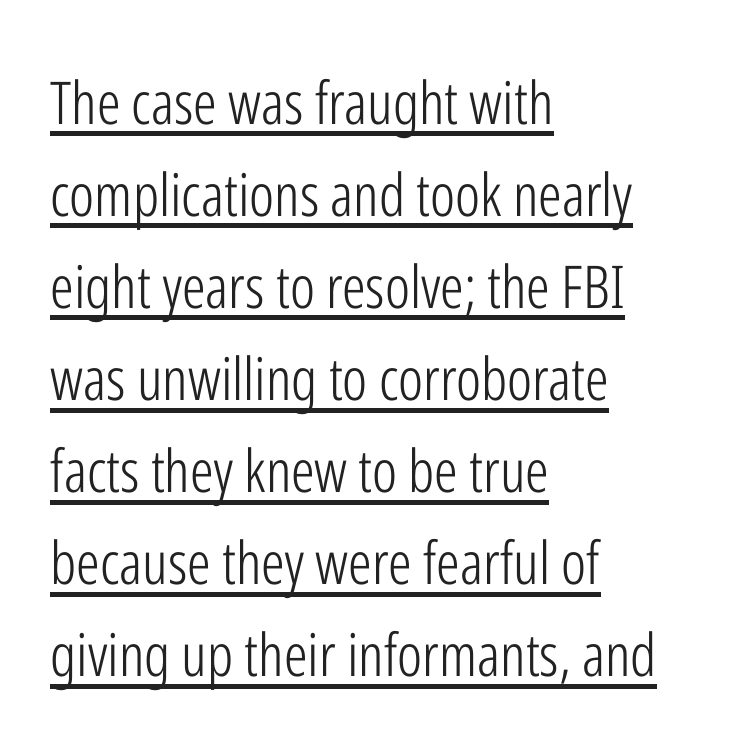
{"serif": "no", "italic": "no", "bold": "no", "weight": "light", "width": "condensed", "stroke_contrast": "low", "x_height": "medium", "monospaced": "no", "underline": "yes", "align": "left", "line_spacing": "normal", "line_spacing_ratio": 1.56, "letter_spacing": "normal", "letter_spacing_em": 0.0, "glyph_px": 59}
